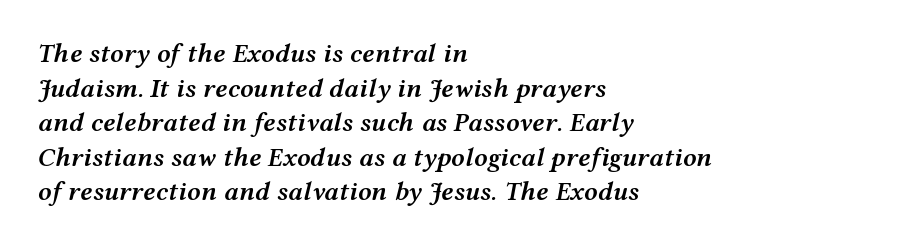
Q: Is the text bold? A: Semi-bold.
Q: Is the text italic (slanted)? A: Yes, it leans right by about 12 degrees.
Q: Is the text underlined? A: No.
Q: How is the paragraph aligned? A: Left-aligned.
Q: Is the spacing between letters normal or unusually wide? A: Normal.
Q: Is the spacing between lines tight, normal or loose? A: Normal.
